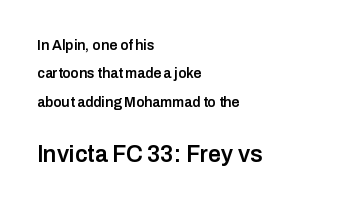
Q: Is the text bold? A: Semi-bold.
Q: Is the text italic (slanted)? A: No, it is upright.
Q: Is the text underlined? A: No.
Q: How is the paragraph aligned? A: Left-aligned.
Q: Is the spacing between letters normal or unusually wide? A: Normal.
Q: Is the spacing between lines tight, normal or loose? A: Loose.
Q: Which block of text is set in a larger size, the first (top) or the second (bottom)? A: The second (bottom) one.
